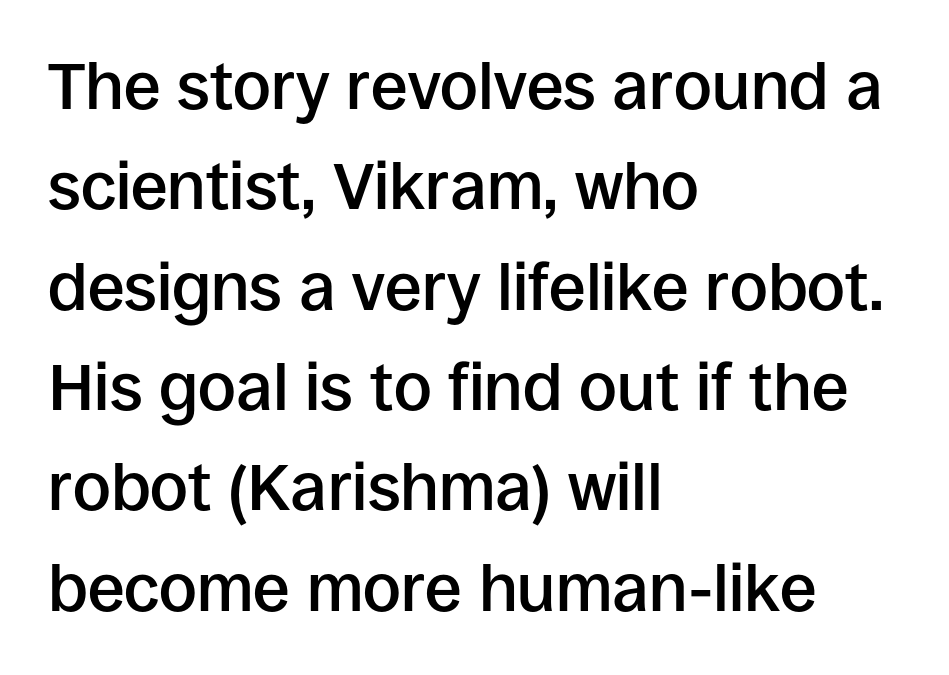
{"serif": "no", "italic": "no", "bold": "semi", "weight": "semibold", "width": "normal", "stroke_contrast": "low", "x_height": "large", "monospaced": "no", "underline": "no", "align": "left", "line_spacing": "normal", "line_spacing_ratio": 1.52, "letter_spacing": "normal", "letter_spacing_em": 0.0, "glyph_px": 66}
